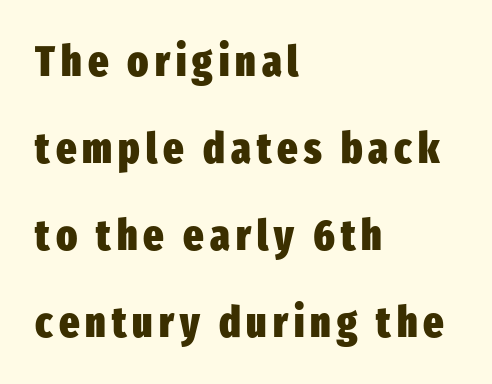
The image shows 43 px heavy, condensed sans-serif type, upright; set left-aligned, loose line spacing (2.02x), not underlined; low stroke contrast and a medium x-height.
